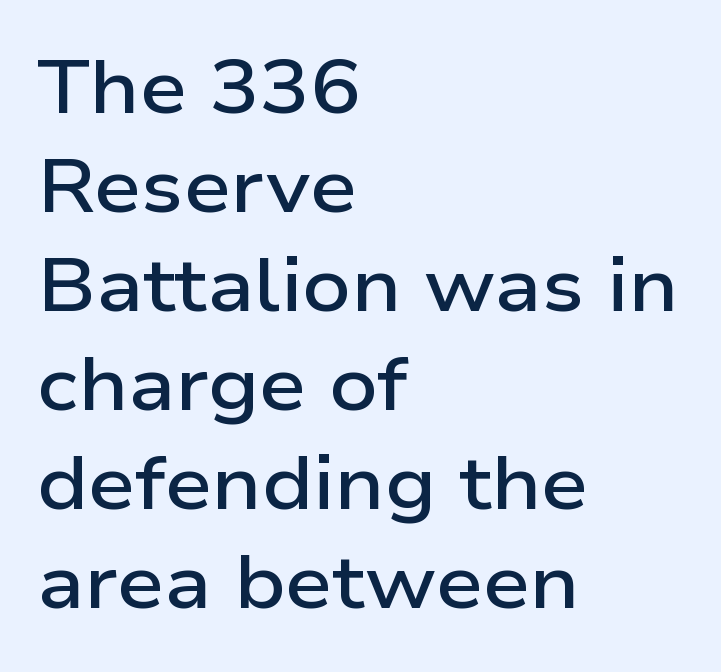
The image shows 75 px semibold, wide sans-serif type, upright; set left-aligned, normal line spacing (1.32x), normal letter spacing, not underlined; low stroke contrast and a medium x-height.
